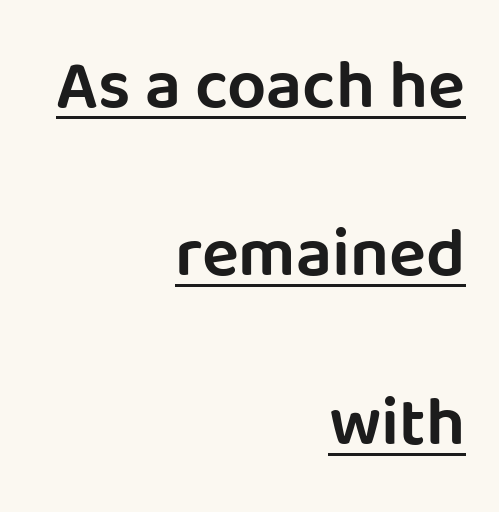
The image shows 69 px sans-serif type, upright; set right-aligned, loose line spacing (2.44x), normal letter spacing, underlined; low stroke contrast and a large x-height.
